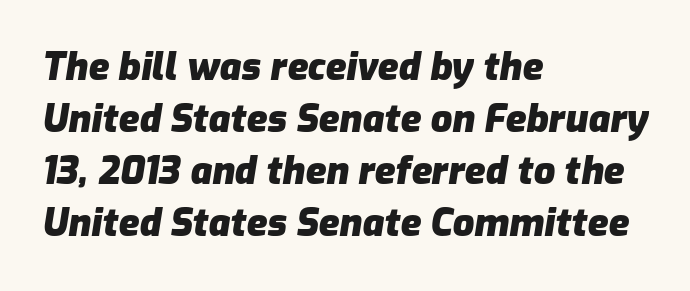
One glance says typical: line gaps are just what's usual. This sample is left-justified, so line endings fall wherever the words run out. If you drew a line through each stem, it would be angled. Inter-character spacing is left at the font's built-in metrics. Decoration check: the copy has no underline. The face used here is proportionally spaced, like ordinary book or web type.
